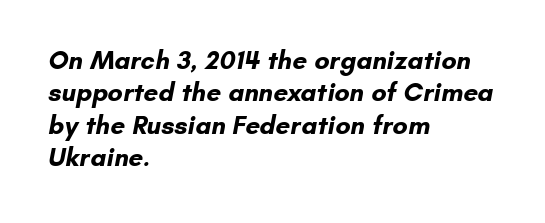
This sample keeps an unexceptional amount of space between lines. How heavy is the stroke? Heavy — this is a bold. Caption: multi-line text, flush left, ragged right. Observe the ordinary spacing: letters are neighbours, not strangers. Descender tails drop into unmarked territory.
